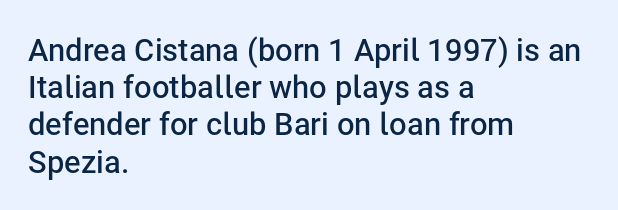
Descenders hang freely into open space. The type sits square on the baseline with zero lean. Alignment: flush left. The gaps between neighbouring characters are ordinary and unremarkable. The characters display no serif detailing; their extremities are plain.
